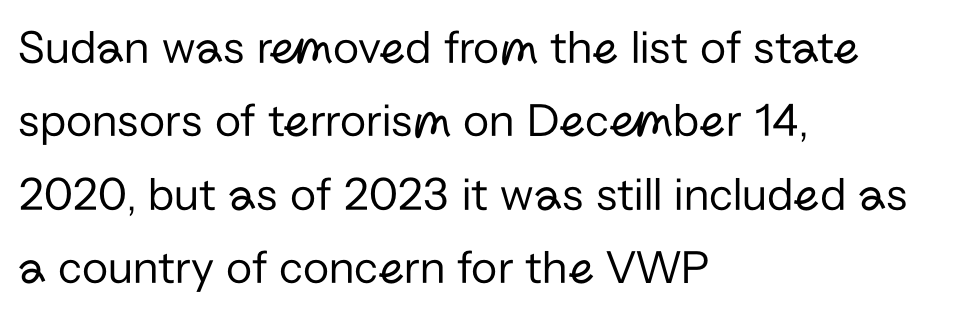
This is sans-serif lettering, the kind often seen on screens and signage. Here the designer chose a conventional face with non-uniform glyph widths. The weight would be labelled regular, book, light, or lighter still. A normal amount of white space separates one row of letters from the next.
